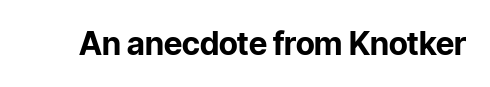
The image shows 32 px bold sans-serif type, upright; set normal letter spacing, not underlined; low stroke contrast and a medium x-height.
